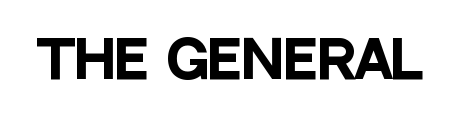
Q: Is the text bold? A: Yes.
Q: Is the text italic (slanted)? A: No, it is upright.
Q: Is the typeface a serif or a sans-serif typeface? A: Sans-serif.
Q: Is the text underlined? A: No.
Q: Is the spacing between letters normal or unusually wide? A: Normal.
Q: Width (condensed, normal, or wide)? A: Condensed.
Q: Stroke contrast? A: Low.
Q: x-height? A: Large.
Q: Monospaced? A: No.
